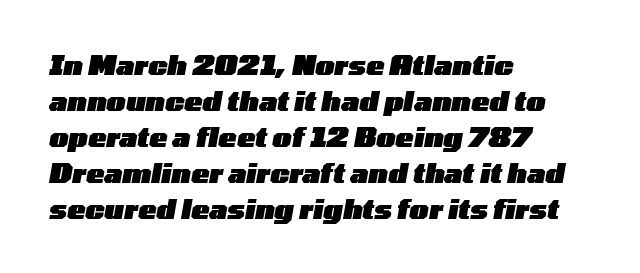
{"italic": "yes", "lean": "right", "slant_degrees": 10, "bold": "yes", "underline": "no", "align": "left", "line_spacing": "normal", "line_spacing_ratio": 1.33, "letter_spacing": "normal", "letter_spacing_em": 0.0, "glyph_px": 27}
